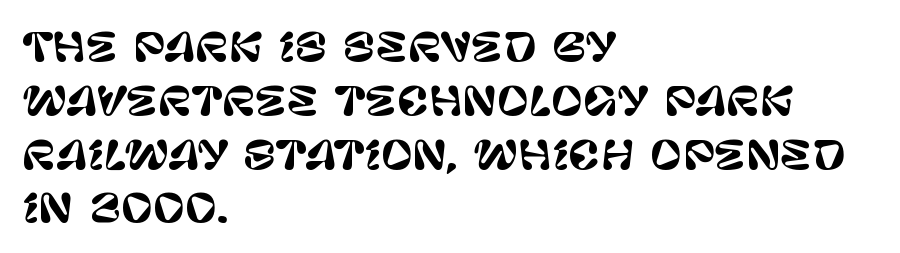
These lines are rendered in a variable-pitch font. Layout note: lines flush left. The rows are spaced the way most documents space them. The foot of each line stays bare and open. There is no visible air inserted between adjacent glyphs.
